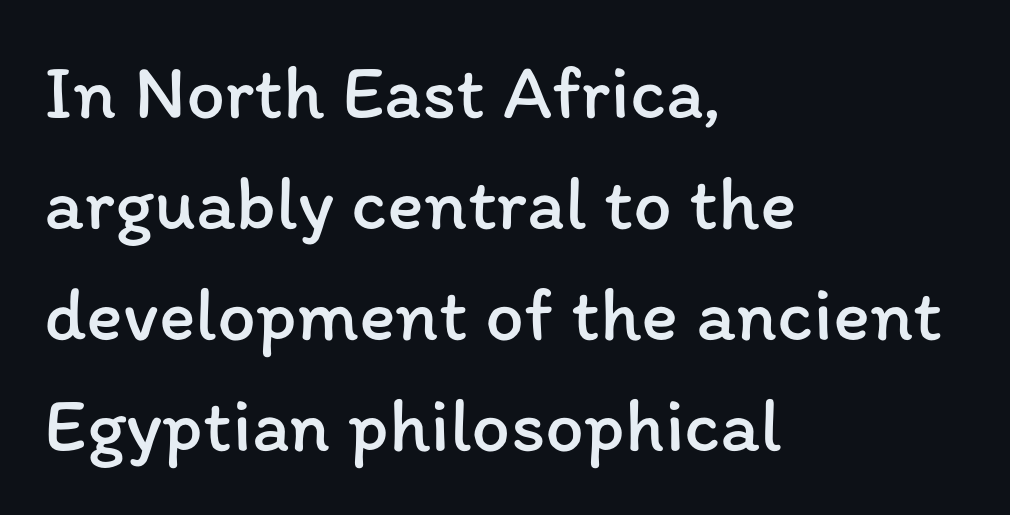
{"italic": "no", "bold": "no", "weight": "regular", "width": "normal", "stroke_contrast": "low", "x_height": "medium", "monospaced": "no", "underline": "no", "align": "left", "line_spacing": "normal", "line_spacing_ratio": 1.44, "letter_spacing": "normal", "letter_spacing_em": 0.0, "glyph_px": 77}
